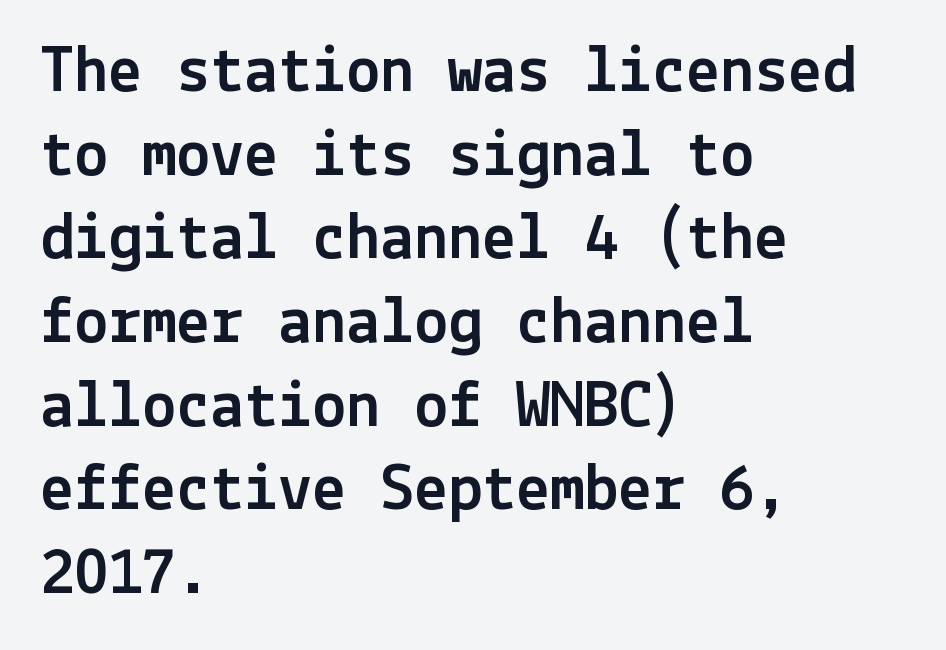
{"serif": "no", "italic": "no", "width": "normal", "x_height": "medium", "underline": "no", "align": "left", "line_spacing_ratio": 1.23, "letter_spacing": "normal", "letter_spacing_em": 0.0, "glyph_px": 68}
